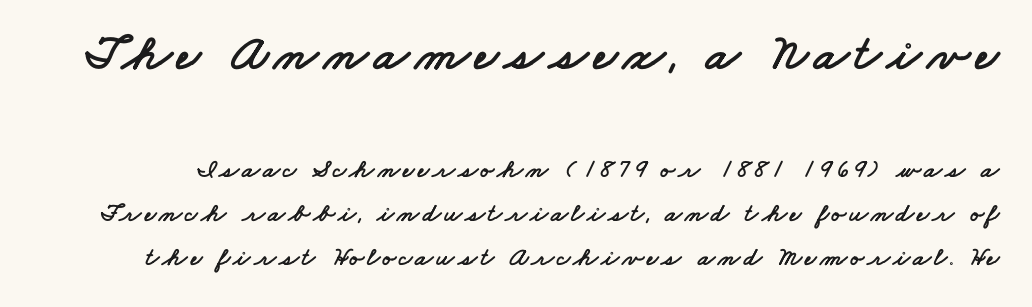
Q: Is the typeface a serif or a sans-serif typeface? A: Sans-serif.
Q: Is the text underlined? A: No.
Q: Is the spacing between lines tight, normal or loose? A: Normal.
Q: Which block of text is set in a larger size, the first (top) or the second (bottom)? A: The first (top) one.
Q: Width (condensed, normal, or wide)? A: Wide.
Q: Stroke contrast? A: Low.
Q: x-height? A: Small.
Q: Monospaced? A: No.
